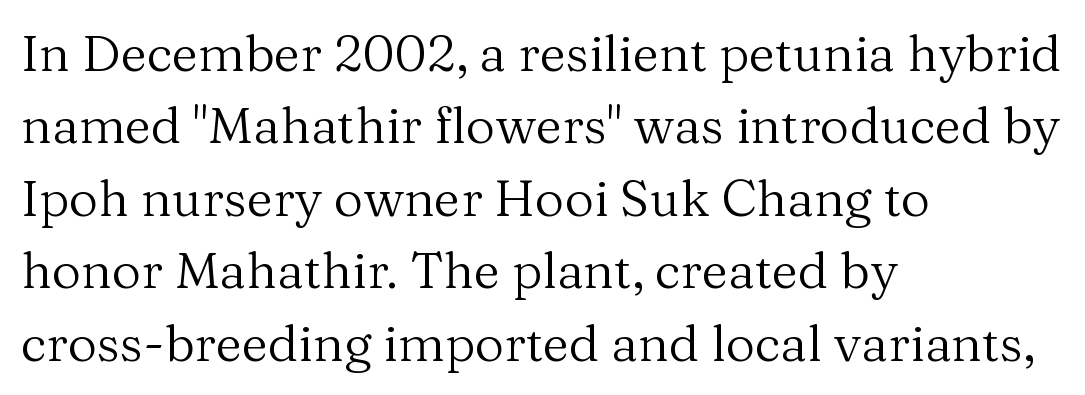
Q: Is the text bold? A: No.
Q: Is the text italic (slanted)? A: No, it is upright.
Q: Is the typeface a serif or a sans-serif typeface? A: Serif.
Q: Is the text underlined? A: No.
Q: How is the paragraph aligned? A: Left-aligned.
Q: Is the spacing between letters normal or unusually wide? A: Normal.
Q: Is the spacing between lines tight, normal or loose? A: Normal.
Q: Width (condensed, normal, or wide)? A: Normal.
Q: Stroke contrast? A: Medium.
Q: x-height? A: Medium.
Q: Monospaced? A: No.
